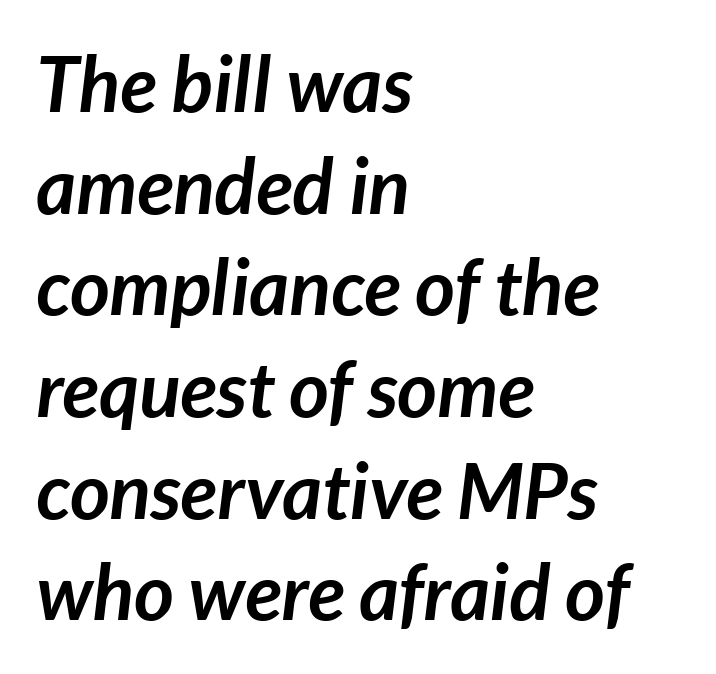
Looks like regular typesetting: each glyph gets only the width it needs. Honestly, there is no underline to notice here at all. Reading down the column, the eye jumps a familiar distance to each next line. Would a proofreader flag this as italicized? Yes. You'd pick this weight for a headline — it's a proper bold. Observe the ordinary spacing: letters are neighbours, not strangers.
